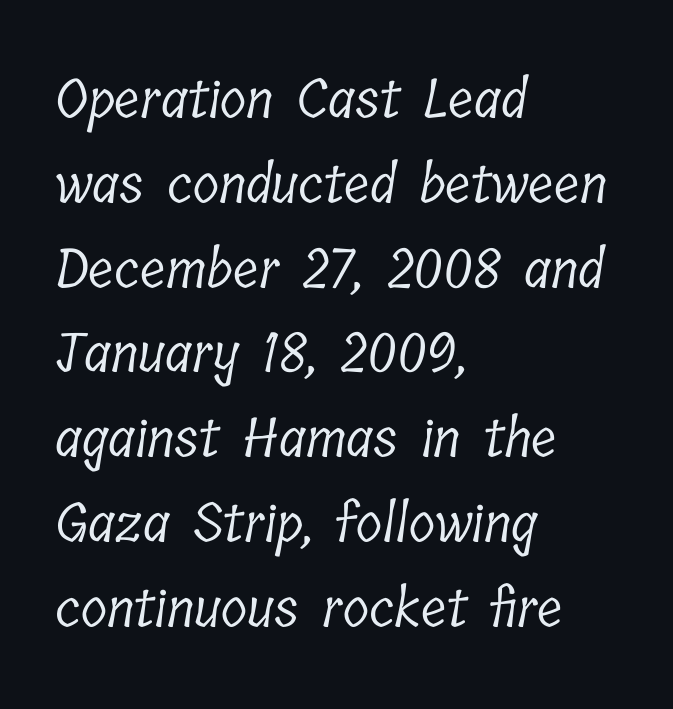
You could not count columns in this text — the font is proportionally spaced. This rendering leaves character spacing at its baseline value. Little horizontal feet cap the strokes, marking this as serif type. Underline: absent. Regular leading.
